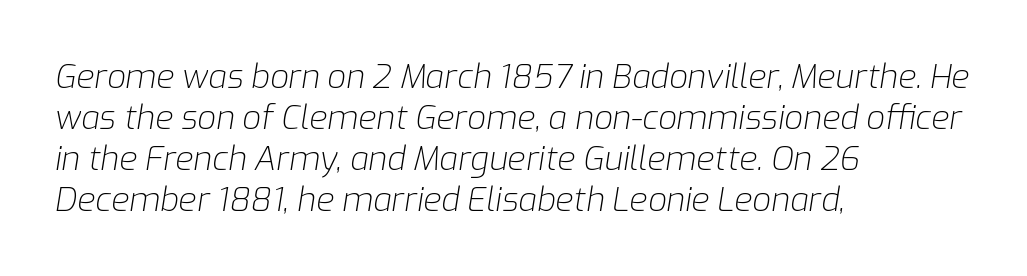
The image shows 33 px light type, italic (leaning right); set left-aligned, line spacing 1.24x, normal letter spacing, not underlined; low stroke contrast and a medium x-height.
